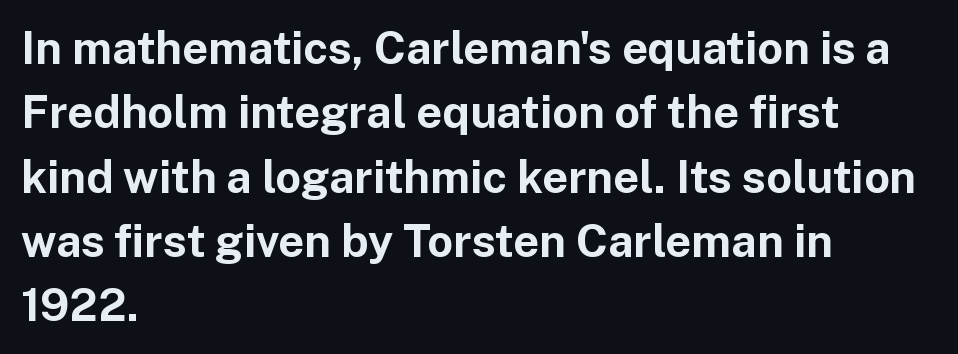
Q: Is the text bold? A: Yes.
Q: Is the text italic (slanted)? A: No, it is upright.
Q: Is the typeface a serif or a sans-serif typeface? A: Sans-serif.
Q: Is the text underlined? A: No.
Q: How is the paragraph aligned? A: Left-aligned.
Q: Is the spacing between letters normal or unusually wide? A: Normal.
Q: Is the spacing between lines tight, normal or loose? A: Normal.
Q: Width (condensed, normal, or wide)? A: Normal.
Q: Stroke contrast? A: Low.
Q: x-height? A: Medium.
Q: Monospaced? A: No.
